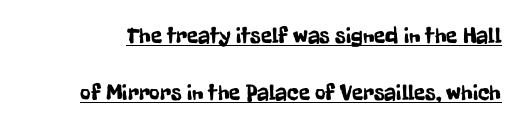
The image shows 23 px text type, upright; set loose line spacing (2.47x), normal letter spacing, underlined.
